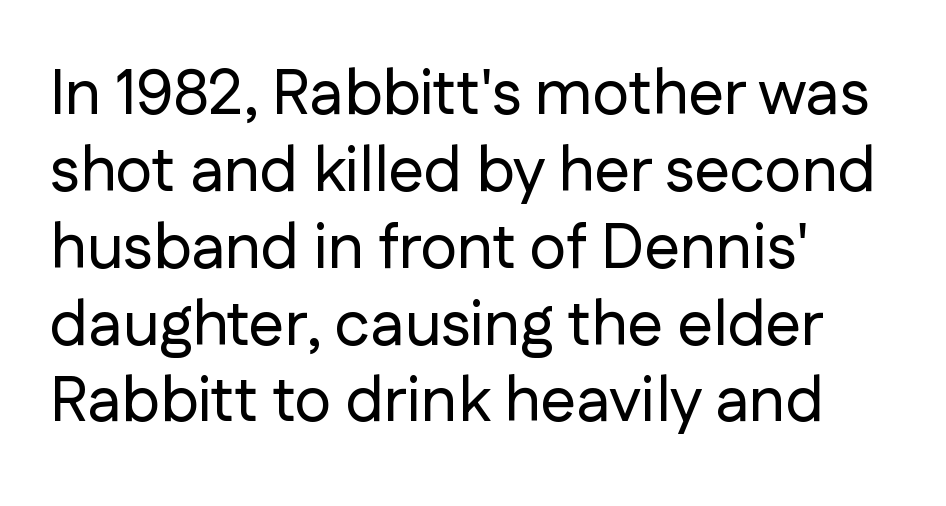
{"serif": "no", "italic": "no", "width": "normal", "stroke_contrast": "low", "x_height": "medium", "monospaced": "no", "underline": "no", "align": "left", "line_spacing_ratio": 1.22, "letter_spacing": "normal", "letter_spacing_em": 0.0, "glyph_px": 63}
